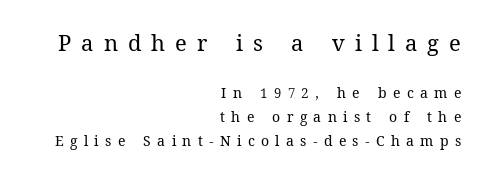
The image shows 22 px text type, upright; set right-aligned, line spacing 1.71x, unusually wide letter spacing (+0.45 em), not underlined; the first (top) block is 1.57x larger.
